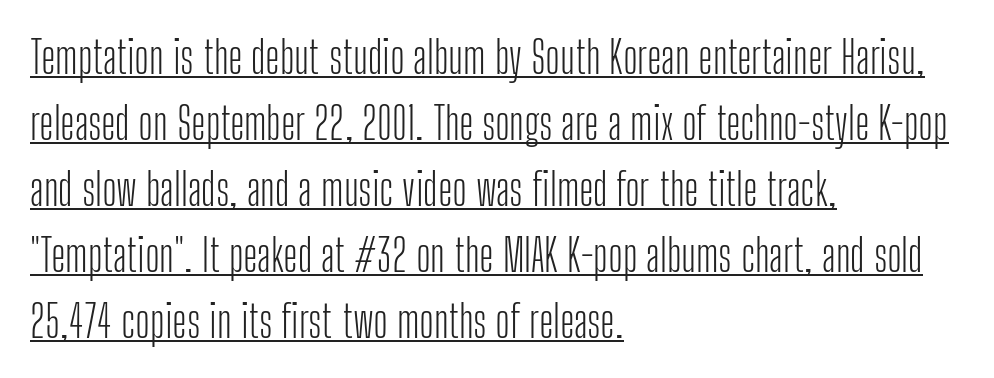
Each letter's strokes conclude bluntly, with no projecting serifs. Looks like someone drew a line under every word here. This sample has the flowing, uneven cadence of proportional lettering. The letters sit at their default tracking, neither squeezed nor spread.
